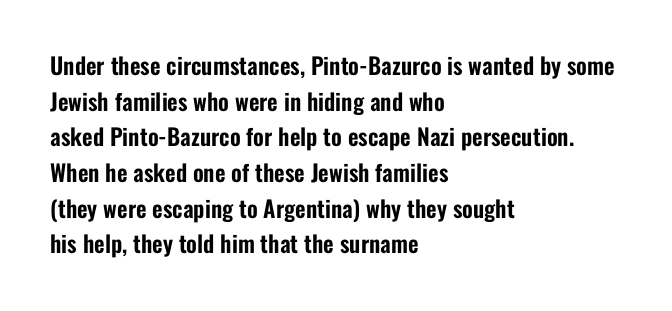
Q: Is the text italic (slanted)? A: No, it is upright.
Q: Is the text underlined? A: No.
Q: How is the paragraph aligned? A: Left-aligned.
Q: Is the spacing between letters normal or unusually wide? A: Normal.
Q: Is the spacing between lines tight, normal or loose? A: Normal.
